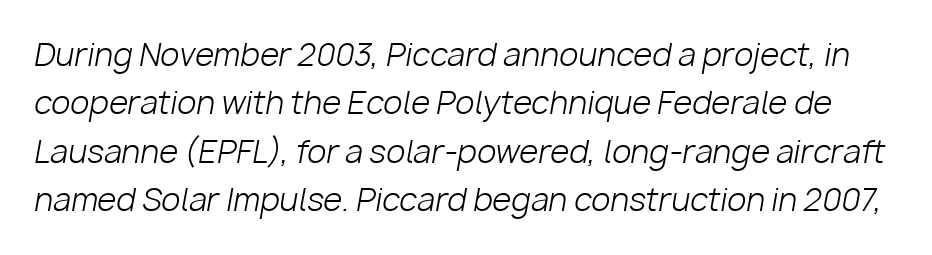
{"italic": "yes", "lean": "right", "slant_degrees": 10, "bold": "no", "weight": "light", "width": "normal", "stroke_contrast": "low", "x_height": "medium", "monospaced": "no", "underline": "no", "line_spacing": "normal", "line_spacing_ratio": 1.56, "letter_spacing": "normal", "letter_spacing_em": 0.0, "glyph_px": 31}
